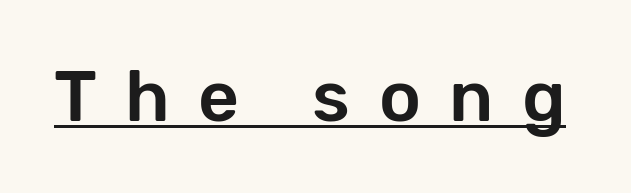
The image shows 71 px sans-serif type, upright; set unusually wide letter spacing (+0.4 em), underlined; low stroke contrast and a medium x-height.
